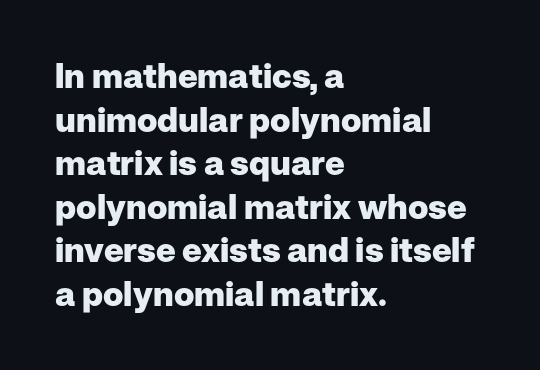
The image shows 34 px heavy sans-serif type, upright; set left-aligned, normal line spacing (1.28x), normal letter spacing, not underlined; low stroke contrast and a medium x-height.
